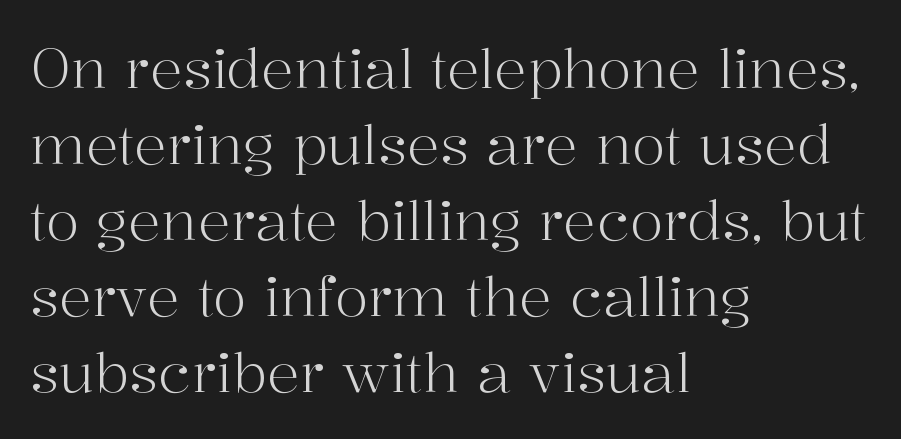
Q: Is the text bold? A: No.
Q: Is the text italic (slanted)? A: No, it is upright.
Q: Is the typeface a serif or a sans-serif typeface? A: Serif.
Q: Is the text underlined? A: No.
Q: How is the paragraph aligned? A: Left-aligned.
Q: Is the spacing between letters normal or unusually wide? A: Normal.
Q: Is the spacing between lines tight, normal or loose? A: Normal.
Q: Width (condensed, normal, or wide)? A: Normal.
Q: Stroke contrast? A: High.
Q: x-height? A: Medium.
Q: Monospaced? A: No.
